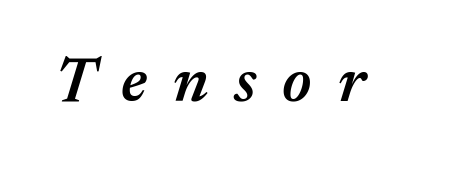
There's an unmistakable incline to the writing here. Bare-footed words on every line. The rendering uses natural spacing where letterforms have individual widths. The characters look somewhat weighty, a semibold short of true bold.
